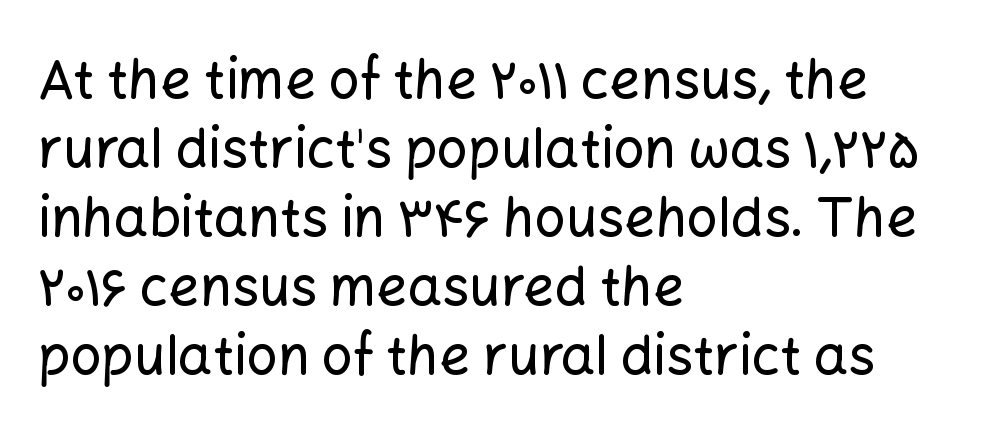
One-word summary of the alignment: left. Do the characters align in a grid? No, the font is proportional. Honestly, the row spacing looks completely unremarkable. This rendering employs a face without finishing strokes, i.e., a sans-serif. Check the space under the baseline: it is left empty. The specimen reads as upright at a glance.
